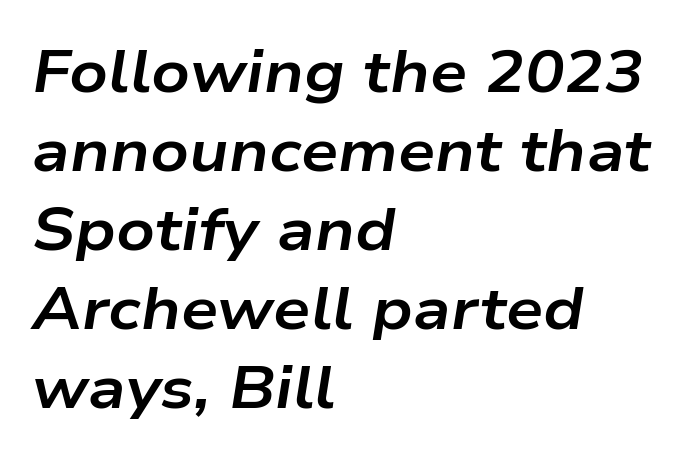
Q: Is the text bold? A: Yes.
Q: Is the text italic (slanted)? A: Yes, it leans right by about 9 degrees.
Q: Is the text underlined? A: No.
Q: How is the paragraph aligned? A: Left-aligned.
Q: Is the spacing between letters normal or unusually wide? A: Normal.
Q: Is the spacing between lines tight, normal or loose? A: Normal.
Q: Width (condensed, normal, or wide)? A: Wide.
Q: Stroke contrast? A: Low.
Q: x-height? A: Medium.
Q: Monospaced? A: No.
